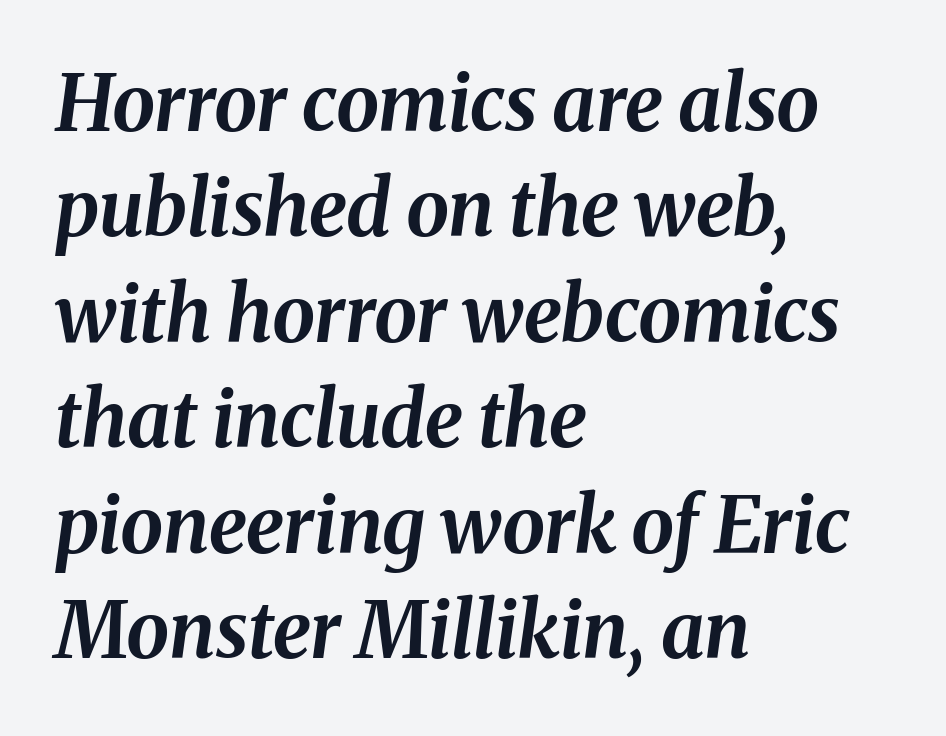
The image shows 77 px bold type, italic (leaning right); set left-aligned, normal line spacing (1.37x), normal letter spacing, not underlined; medium stroke contrast and a medium x-height.
